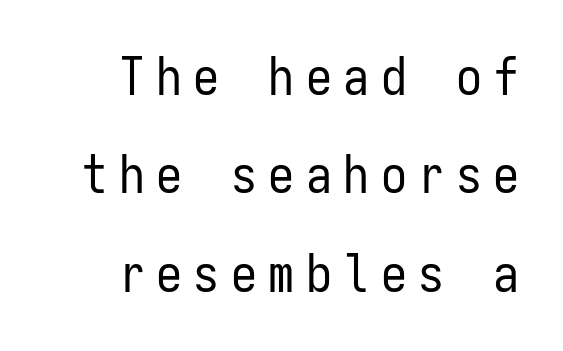
Q: Is the text bold? A: No.
Q: Is the text italic (slanted)? A: No, it is upright.
Q: Is the typeface a serif or a sans-serif typeface? A: Sans-serif.
Q: Is the text underlined? A: No.
Q: How is the paragraph aligned? A: Right-aligned.
Q: Is the spacing between letters normal or unusually wide? A: Unusually wide.
Q: Width (condensed, normal, or wide)? A: Condensed.
Q: Stroke contrast? A: Low.
Q: x-height? A: Medium.
Q: Monospaced? A: Yes.
